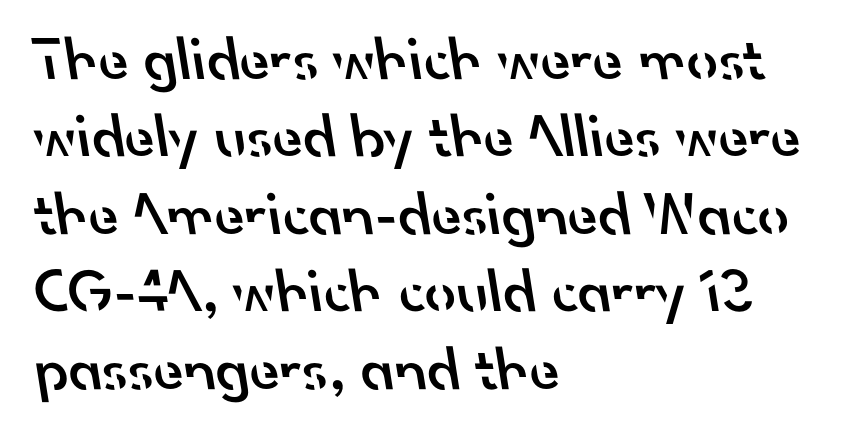
The image shows 62 px semibold sans-serif type; set left-aligned, normal line spacing (1.25x), normal letter spacing, not underlined; low stroke contrast and a small x-height.
